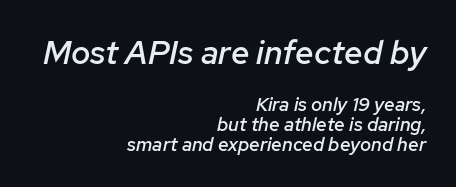
Q: Is the text bold? A: Semi-bold.
Q: Is the text italic (slanted)? A: Yes, it leans right by about 12 degrees.
Q: Is the text underlined? A: No.
Q: How is the paragraph aligned? A: Right-aligned.
Q: Is the spacing between letters normal or unusually wide? A: Normal.
Q: Is the spacing between lines tight, normal or loose? A: Tight.
Q: Which block of text is set in a larger size, the first (top) or the second (bottom)? A: The first (top) one.
Q: Width (condensed, normal, or wide)? A: Normal.
Q: Stroke contrast? A: Low.
Q: x-height? A: Medium.
Q: Monospaced? A: No.
